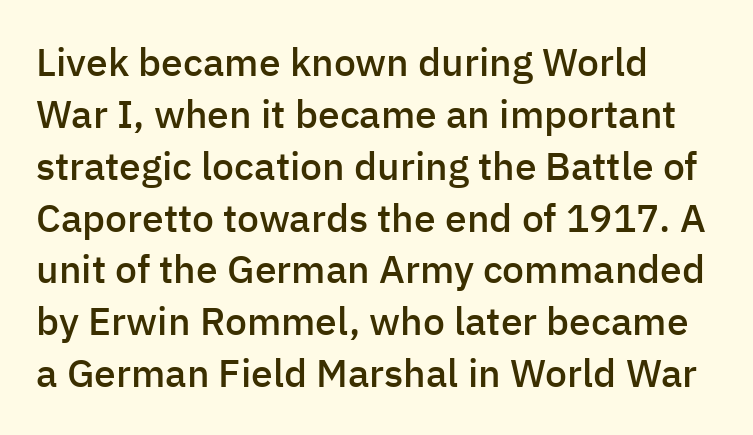
{"serif": "no", "italic": "no", "bold": "semi", "weight": "semibold", "width": "normal", "stroke_contrast": "low", "x_height": "medium", "monospaced": "no", "underline": "no", "align": "left", "line_spacing": "normal", "line_spacing_ratio": 1.33, "letter_spacing": "normal", "letter_spacing_em": 0.0, "glyph_px": 39}
